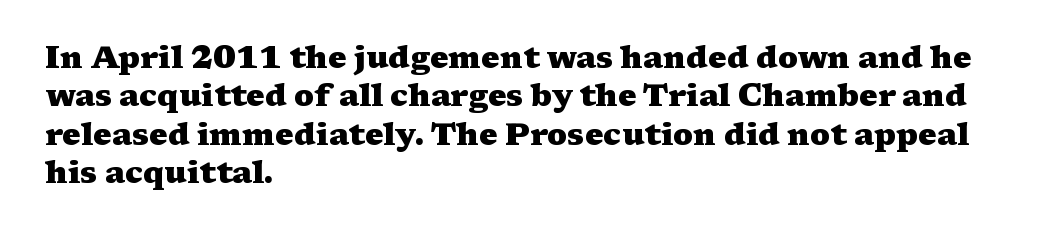
The image shows 31 px heavy, wide serif type, upright; set left-aligned, line spacing 1.24x, normal letter spacing, not underlined; medium stroke contrast and a medium x-height.
